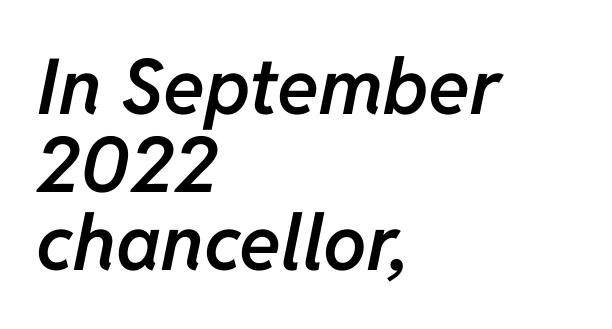
{"italic": "yes", "lean": "right", "slant_degrees": 11, "bold": "semi", "weight": "semibold", "width": "normal", "stroke_contrast": "low", "x_height": "medium", "monospaced": "no", "underline": "no", "align": "left", "line_spacing": "tight", "line_spacing_ratio": 1.01, "letter_spacing": "normal", "letter_spacing_em": 0.0, "glyph_px": 77}
